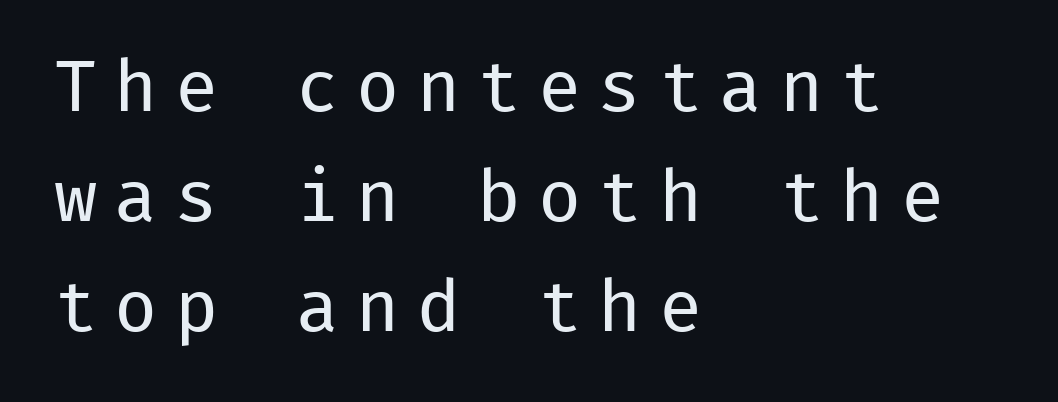
Q: Is the text bold? A: No.
Q: Is the text italic (slanted)? A: No, it is upright.
Q: Is the typeface a serif or a sans-serif typeface? A: Sans-serif.
Q: Is the text underlined? A: No.
Q: How is the paragraph aligned? A: Left-aligned.
Q: Is the spacing between letters normal or unusually wide? A: Unusually wide.
Q: Is the spacing between lines tight, normal or loose? A: Normal.
Q: Width (condensed, normal, or wide)? A: Normal.
Q: Stroke contrast? A: Low.
Q: x-height? A: Medium.
Q: Monospaced? A: Yes.
